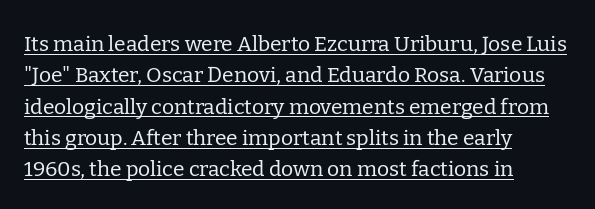
{"italic": "no", "bold": "no", "underline": "yes", "align": "left", "line_spacing": "normal", "line_spacing_ratio": 1.49, "letter_spacing": "normal", "letter_spacing_em": 0.0, "glyph_px": 21}
